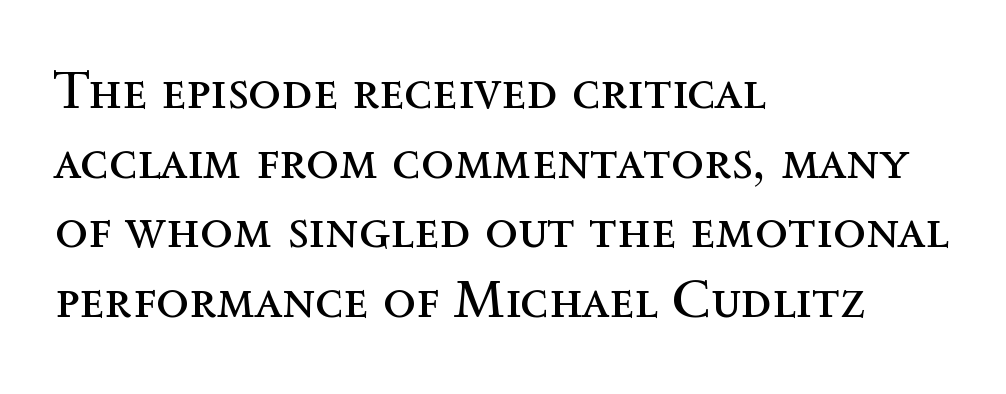
You could not count columns in this text — the font is proportionally spaced. The space directly below the letters is spotless. This reads as an unemphasized weight, regular at the heaviest. In CSS terms this would be text-align: left. The type is set solid horizontally, with unmodified tracking. Posture: vertical.
